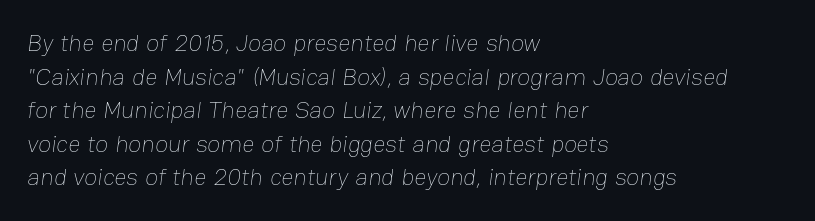
Horizontal alignment here is leftward, the default for most running prose. Weight: in the light-to-regular range. The glyphs are unaccompanied by any horizontal stroke below them. The lines sit at an ordinary, default distance from one another. Standard letterfit; no display-style spreading of the glyphs.
